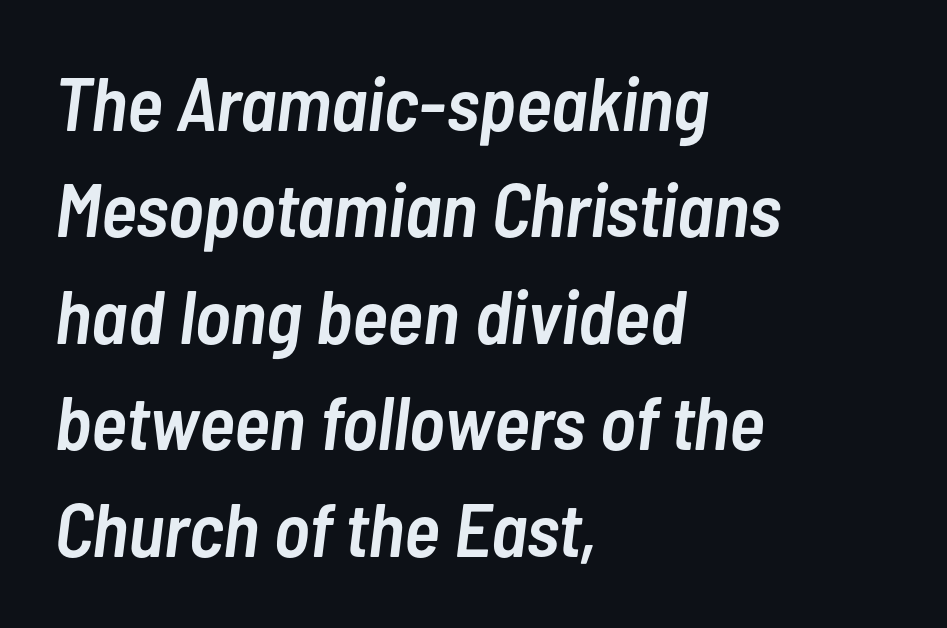
Q: Is the text bold? A: Semi-bold.
Q: Is the text italic (slanted)? A: Yes, it leans right by about 7 degrees.
Q: Is the text underlined? A: No.
Q: How is the paragraph aligned? A: Left-aligned.
Q: Is the spacing between letters normal or unusually wide? A: Normal.
Q: Is the spacing between lines tight, normal or loose? A: Normal.
Q: Width (condensed, normal, or wide)? A: Condensed.
Q: Stroke contrast? A: Low.
Q: x-height? A: Medium.
Q: Monospaced? A: No.
